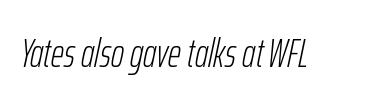
Q: Is the text bold? A: No.
Q: Is the text italic (slanted)? A: Yes, it leans right by about 12 degrees.
Q: Is the text underlined? A: No.
Q: Is the spacing between letters normal or unusually wide? A: Normal.
Q: Width (condensed, normal, or wide)? A: Condensed.
Q: Stroke contrast? A: Low.
Q: x-height? A: Medium.
Q: Monospaced? A: No.
